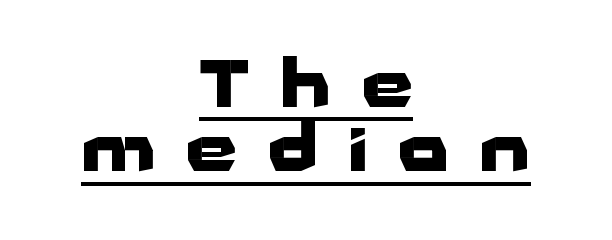
Q: Is the text bold? A: Yes.
Q: Is the text italic (slanted)? A: No, it is upright.
Q: Is the typeface a serif or a sans-serif typeface? A: Sans-serif.
Q: Is the text underlined? A: Yes.
Q: How is the paragraph aligned? A: Centered.
Q: Is the spacing between letters normal or unusually wide? A: Unusually wide.
Q: Is the spacing between lines tight, normal or loose? A: Tight.
Q: Width (condensed, normal, or wide)? A: Wide.
Q: Stroke contrast? A: Low.
Q: x-height? A: Medium.
Q: Monospaced? A: No.
